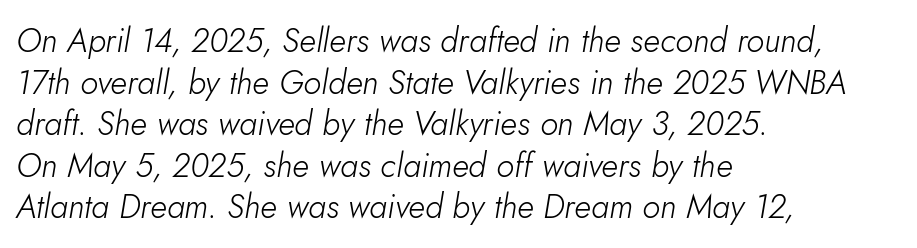
{"italic": "yes", "lean": "right", "slant_degrees": 10, "bold": "no", "weight": "light", "width": "normal", "stroke_contrast": "low", "x_height": "small", "monospaced": "no", "underline": "no", "align": "left", "line_spacing": "normal", "line_spacing_ratio": 1.26, "letter_spacing": "normal", "letter_spacing_em": 0.0, "glyph_px": 33}
